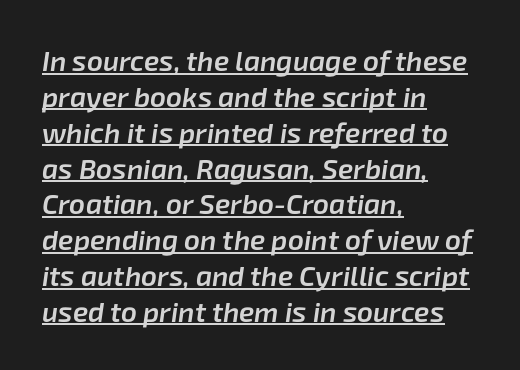
Q: Is the text bold? A: Semi-bold.
Q: Is the text italic (slanted)? A: Yes, it leans right by about 8 degrees.
Q: Is the text underlined? A: Yes.
Q: How is the paragraph aligned? A: Left-aligned.
Q: Is the spacing between letters normal or unusually wide? A: Normal.
Q: Is the spacing between lines tight, normal or loose? A: Normal.
Q: Width (condensed, normal, or wide)? A: Normal.
Q: Stroke contrast? A: Low.
Q: x-height? A: Medium.
Q: Monospaced? A: No.
